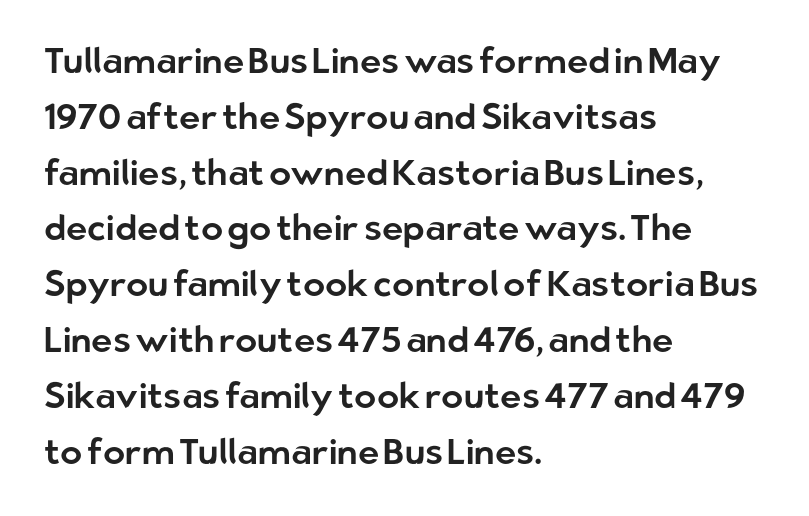
Q: Is the text italic (slanted)? A: No, it is upright.
Q: Is the typeface a serif or a sans-serif typeface? A: Sans-serif.
Q: Is the text underlined? A: No.
Q: How is the paragraph aligned? A: Left-aligned.
Q: Is the spacing between letters normal or unusually wide? A: Normal.
Q: Is the spacing between lines tight, normal or loose? A: Normal.
Q: Width (condensed, normal, or wide)? A: Normal.
Q: Stroke contrast? A: Low.
Q: x-height? A: Medium.
Q: Monospaced? A: No.
